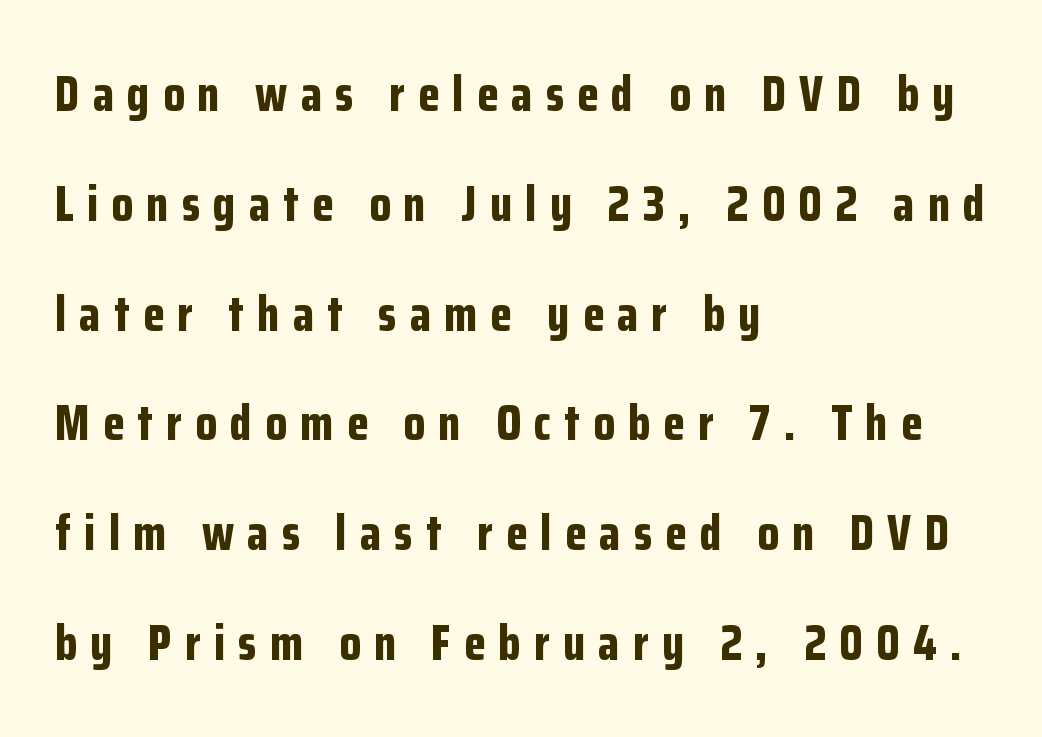
Q: Is the text bold? A: Yes.
Q: Is the text italic (slanted)? A: No, it is upright.
Q: Is the typeface a serif or a sans-serif typeface? A: Sans-serif.
Q: Is the text underlined? A: No.
Q: How is the paragraph aligned? A: Left-aligned.
Q: Is the spacing between letters normal or unusually wide? A: Unusually wide.
Q: Is the spacing between lines tight, normal or loose? A: Loose.
Q: Width (condensed, normal, or wide)? A: Condensed.
Q: Stroke contrast? A: Low.
Q: x-height? A: Medium.
Q: Monospaced? A: No.
